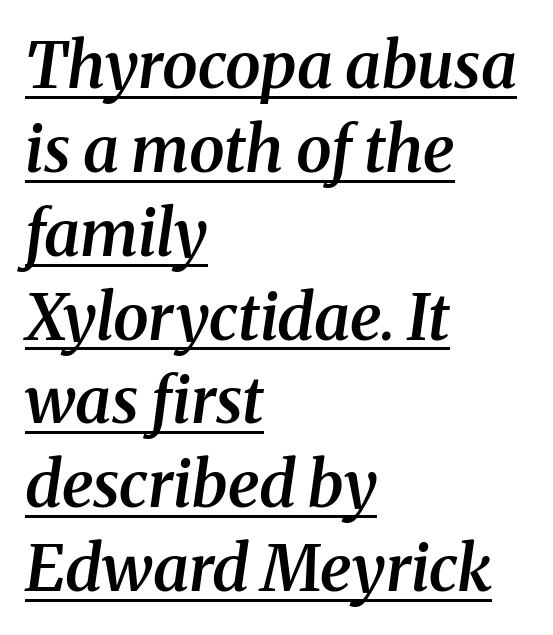
{"serif": "yes", "italic": "yes", "lean": "right", "slant_degrees": 8, "bold": "semi", "weight": "semibold", "width": "normal", "stroke_contrast": "medium", "x_height": "medium", "monospaced": "no", "underline": "yes", "align": "left", "line_spacing": "normal", "line_spacing_ratio": 1.31, "letter_spacing": "normal", "letter_spacing_em": 0.0, "glyph_px": 64}
